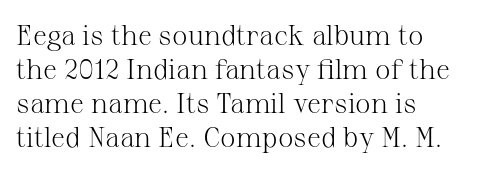
I'd call this a serif setting — the letters wear small feet. In CSS terms this would be text-align: left. The line texture is even and compact thanks to regular tracking. These glyphs show unthickened strokes, regular width or finer.
